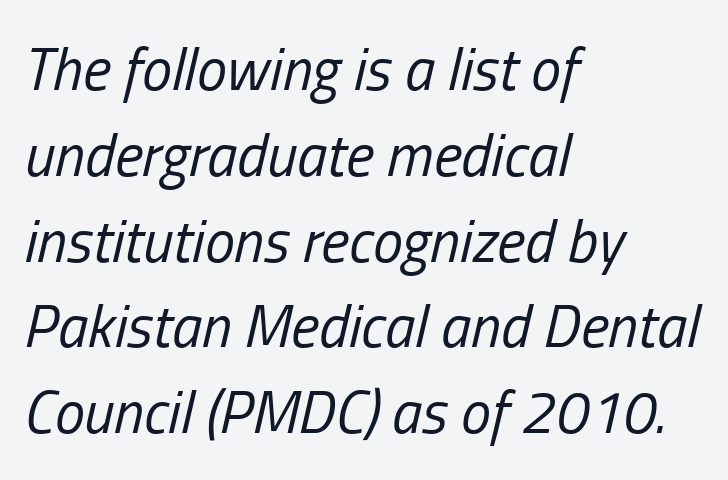
Q: Is the text bold? A: No.
Q: Is the text italic (slanted)? A: Yes, it leans right by about 13 degrees.
Q: Is the text underlined? A: No.
Q: How is the paragraph aligned? A: Left-aligned.
Q: Is the spacing between letters normal or unusually wide? A: Normal.
Q: Is the spacing between lines tight, normal or loose? A: Normal.
Q: Width (condensed, normal, or wide)? A: Condensed.
Q: Stroke contrast? A: Low.
Q: x-height? A: Medium.
Q: Monospaced? A: No.
